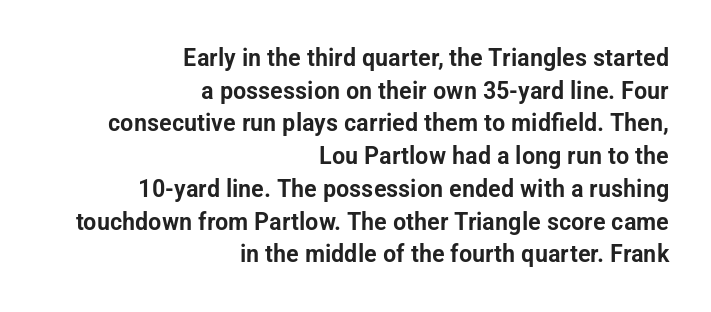
The image shows 25 px text type, upright; set right-aligned, normal line spacing (1.31x), normal letter spacing, not underlined.
